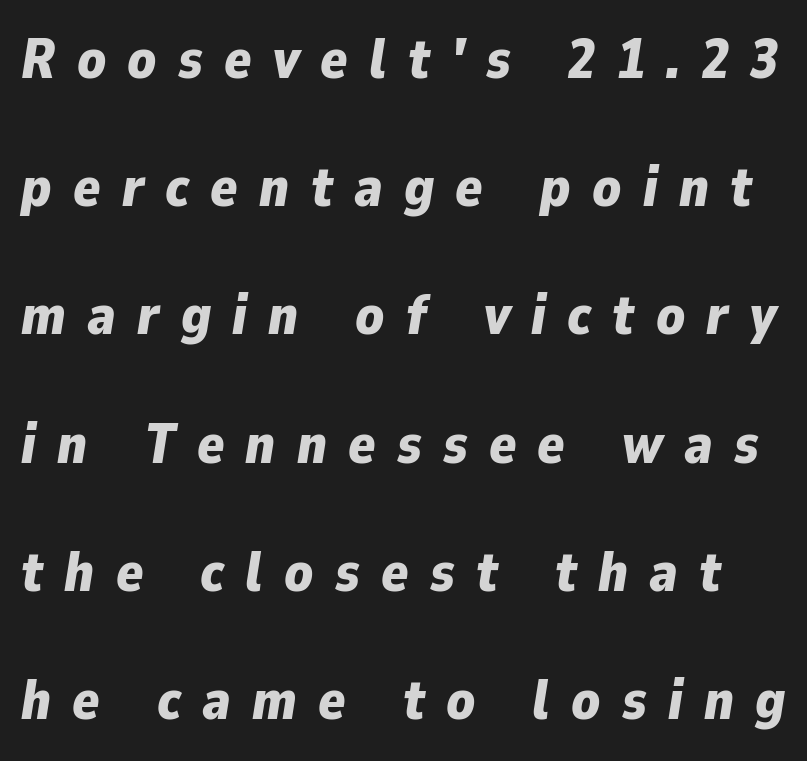
The image shows 56 px bold type, italic (leaning right); set loose line spacing (2.29x), unusually wide letter spacing (+0.38 em), not underlined; low stroke contrast and a medium x-height.
